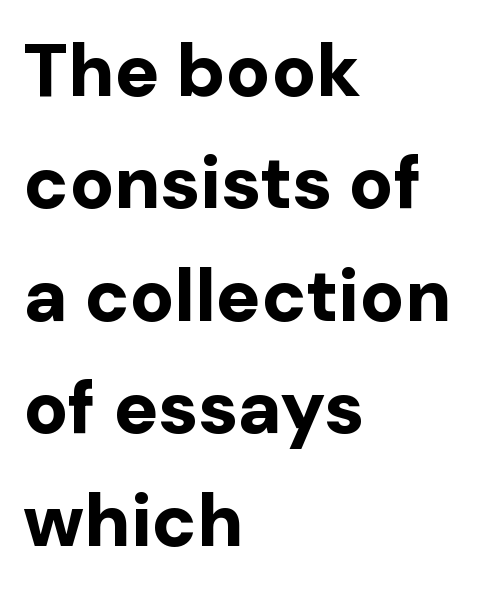
Q: Is the text bold? A: Yes.
Q: Is the text italic (slanted)? A: No, it is upright.
Q: Is the typeface a serif or a sans-serif typeface? A: Sans-serif.
Q: Is the text underlined? A: No.
Q: How is the paragraph aligned? A: Left-aligned.
Q: Is the spacing between letters normal or unusually wide? A: Normal.
Q: Is the spacing between lines tight, normal or loose? A: Normal.
Q: Width (condensed, normal, or wide)? A: Normal.
Q: Stroke contrast? A: Low.
Q: x-height? A: Medium.
Q: Monospaced? A: No.
